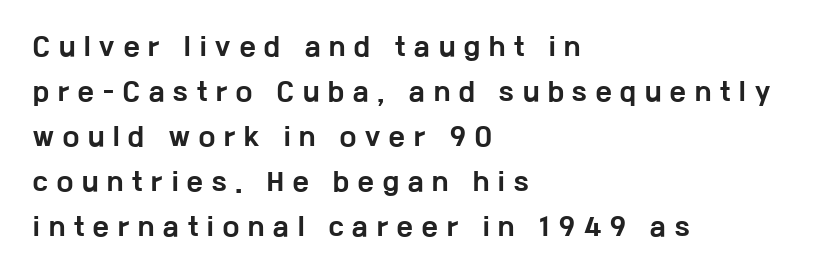
The image shows 24 px bold type, upright; set left-aligned, line spacing 1.88x, unusually wide letter spacing (+0.38 em), not underlined.
